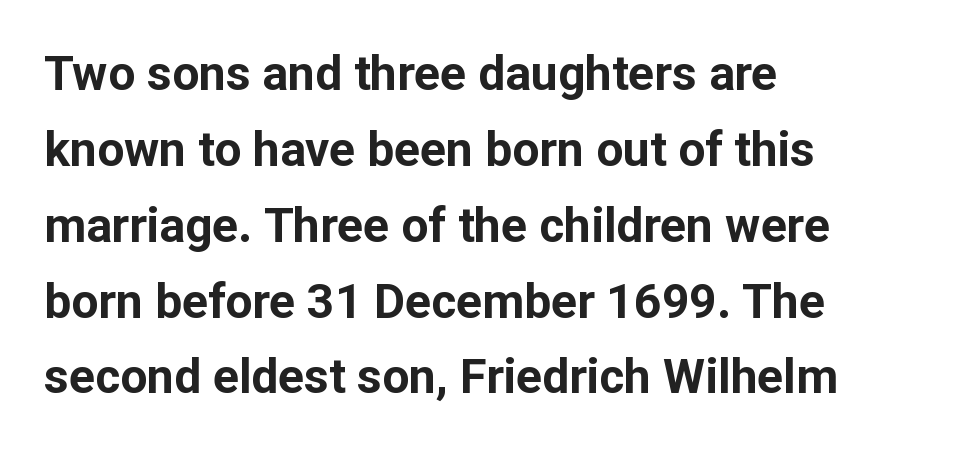
The typeface chosen for these lines omits serifs. The lines sit at an ordinary, default distance from one another. Is the type bold? Yes — the strokes are clearly thick and heavy. The lettering stays uniformly vertical, giving the passage a roman look. The letters sit at their default tracking, neither squeezed nor spread.
